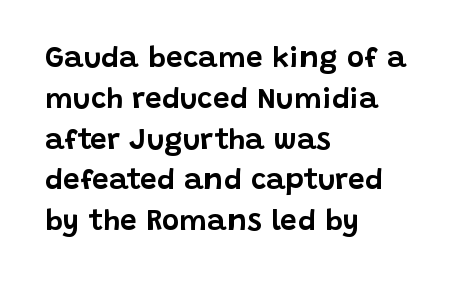
The image shows 30 px sans-serif type, upright; set left-aligned, normal line spacing (1.36x), normal letter spacing, not underlined; low stroke contrast and a large x-height.
